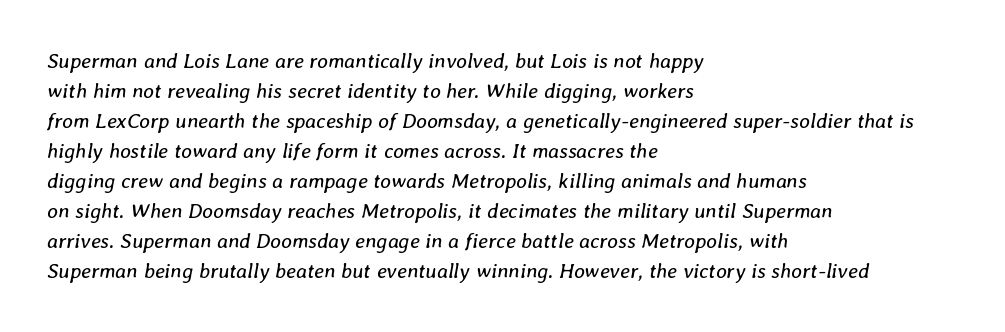
{"italic": "yes", "lean": "right", "slant_degrees": 8, "bold": "no", "underline": "no", "align": "left", "line_spacing": "normal", "line_spacing_ratio": 1.43, "letter_spacing": "normal", "letter_spacing_em": 0.0, "glyph_px": 21}
